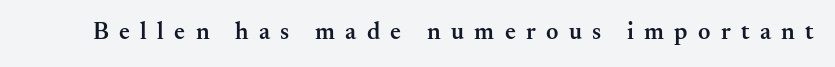
Q: Is the text bold? A: Semi-bold.
Q: Is the text italic (slanted)? A: No, it is upright.
Q: Is the text underlined? A: No.
Q: Is the spacing between letters normal or unusually wide? A: Unusually wide.
